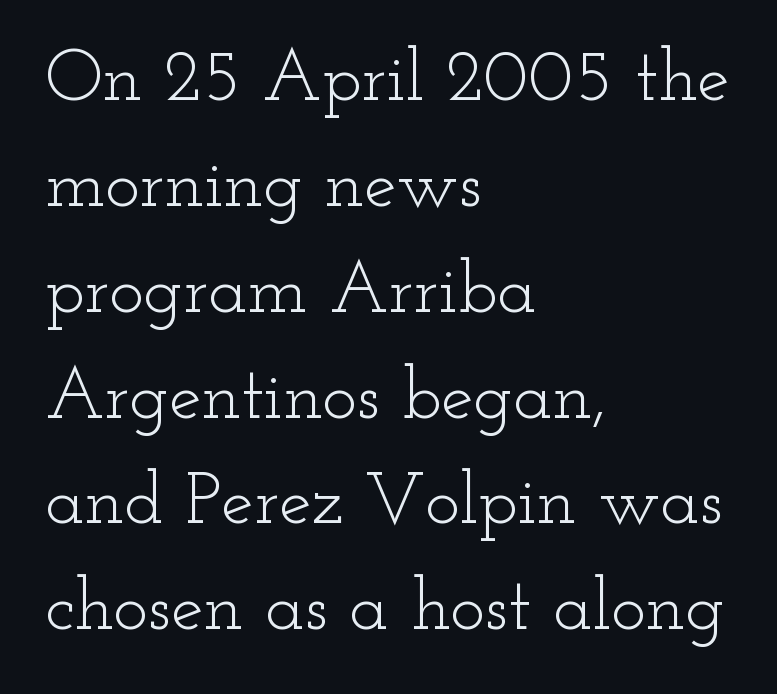
Leading: standard. The lines in this sample share a left origin and differ only in where they stop. Heaviness? Minimal to ordinary, like unemphasized prose. This sample has the flowing, uneven cadence of proportional lettering. The space directly below the letters is spotless. Tall strokes in this sample are plumb rather than angled.
